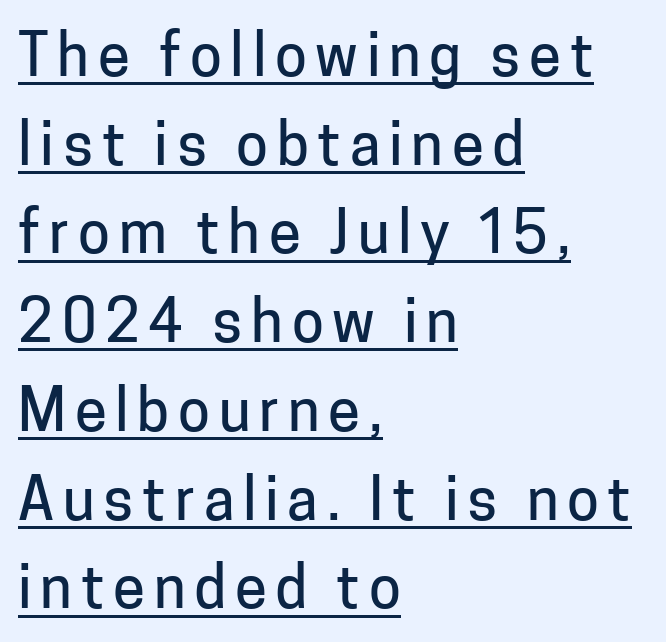
The image shows 58 px sans-serif type, upright; set left-aligned, normal line spacing (1.53x), underlined; low stroke contrast and a medium x-height.
